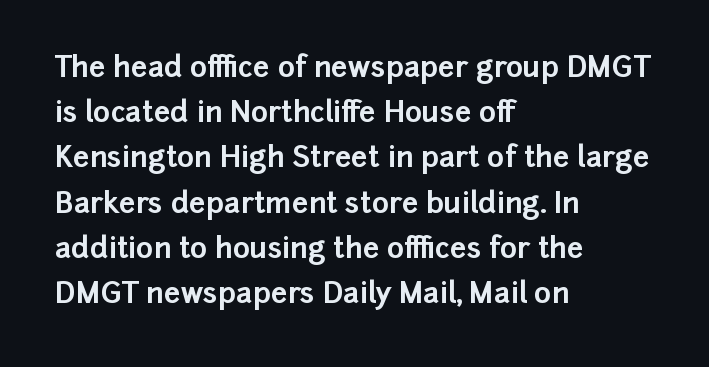
The image shows 29 px bold sans-serif type, upright; set left-aligned, normal line spacing (1.56x), normal letter spacing, not underlined; low stroke contrast and a medium x-height.
